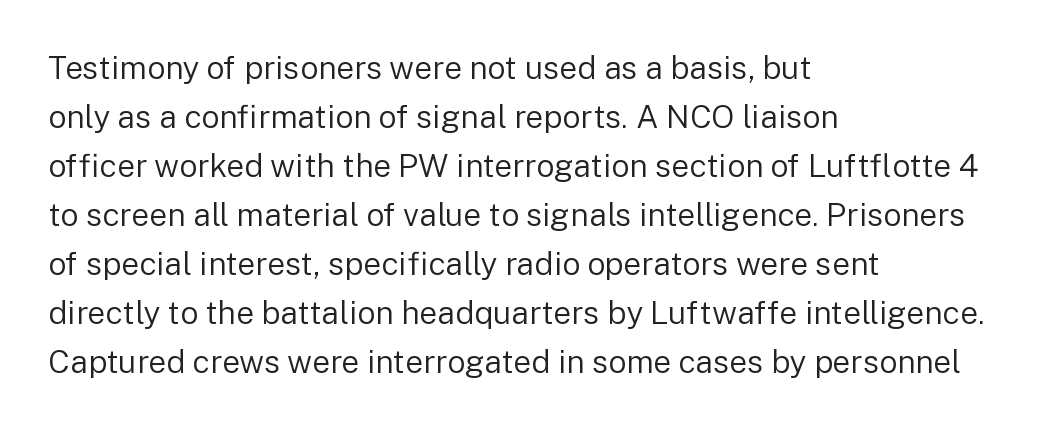
Q: Is the text bold? A: No.
Q: Is the text italic (slanted)? A: No, it is upright.
Q: Is the typeface a serif or a sans-serif typeface? A: Sans-serif.
Q: Is the text underlined? A: No.
Q: How is the paragraph aligned? A: Left-aligned.
Q: Is the spacing between letters normal or unusually wide? A: Normal.
Q: Is the spacing between lines tight, normal or loose? A: Normal.
Q: Width (condensed, normal, or wide)? A: Normal.
Q: Stroke contrast? A: Low.
Q: x-height? A: Medium.
Q: Monospaced? A: No.
